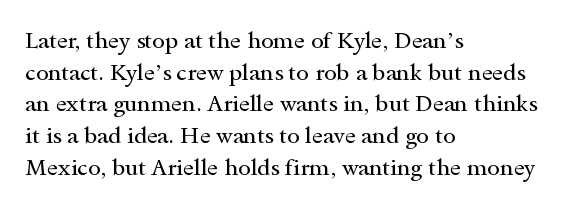
The image shows 23 px text type, upright; set left-aligned, normal line spacing (1.38x), normal letter spacing, not underlined.
